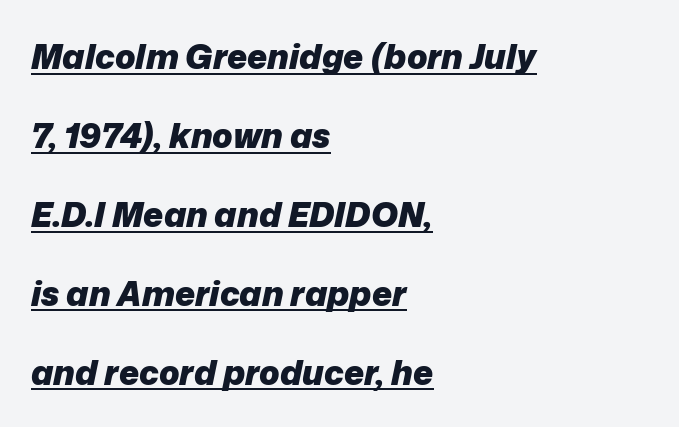
{"italic": "yes", "lean": "right", "slant_degrees": 12, "bold": "yes", "weight": "heavy", "width": "normal", "stroke_contrast": "low", "x_height": "medium", "monospaced": "no", "underline": "yes", "align": "left", "line_spacing": "loose", "line_spacing_ratio": 2.32, "letter_spacing": "normal", "letter_spacing_em": 0.0, "glyph_px": 34}
